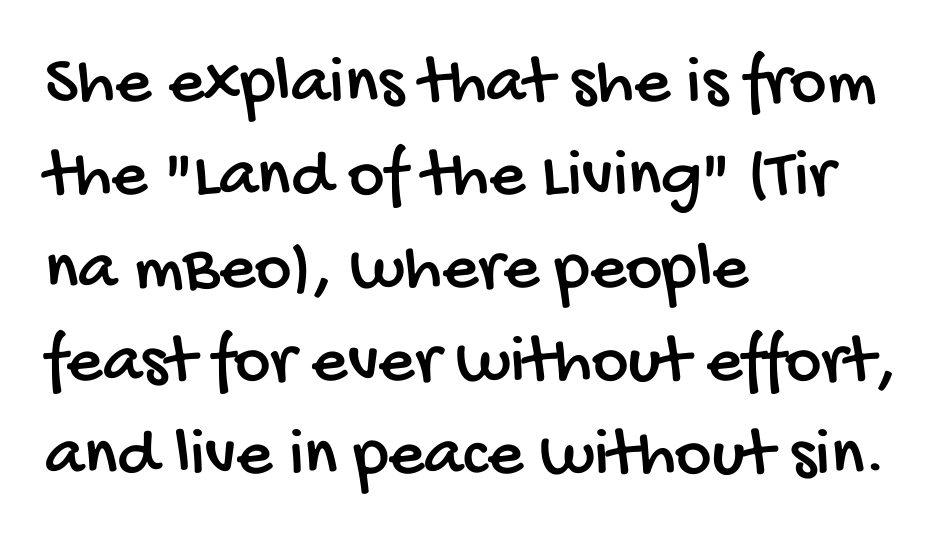
The image shows 70 px condensed sans-serif type; set left-aligned, normal line spacing (1.33x), normal letter spacing, not underlined; low stroke contrast and a large x-height.
